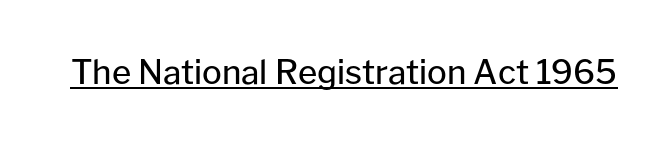
{"serif": "no", "italic": "no", "bold": "no", "weight": "regular", "width": "normal", "stroke_contrast": "low", "x_height": "medium", "monospaced": "no", "underline": "yes", "letter_spacing": "normal", "letter_spacing_em": 0.0, "glyph_px": 33}
